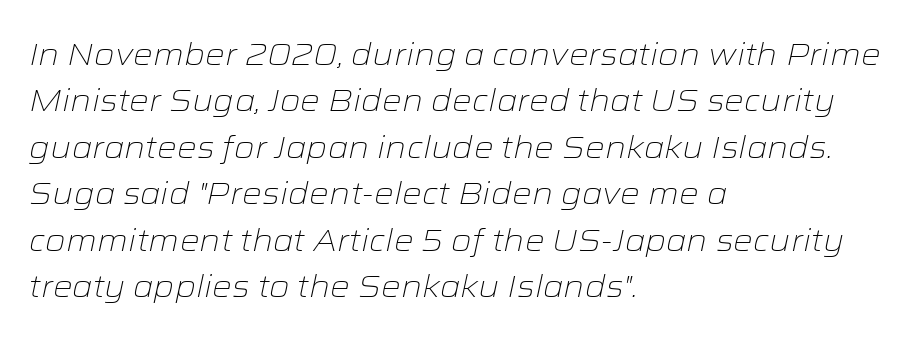
Is the stroke heavy? The answer is a plain regular-or-lighter. Check the space under the baseline: it is left empty. This sample has the flowing, uneven cadence of proportional lettering. Students, note that the glyphs here touch the page at normal intervals. Visually the block forms a straight wall on the left and a jagged coastline on the right.
